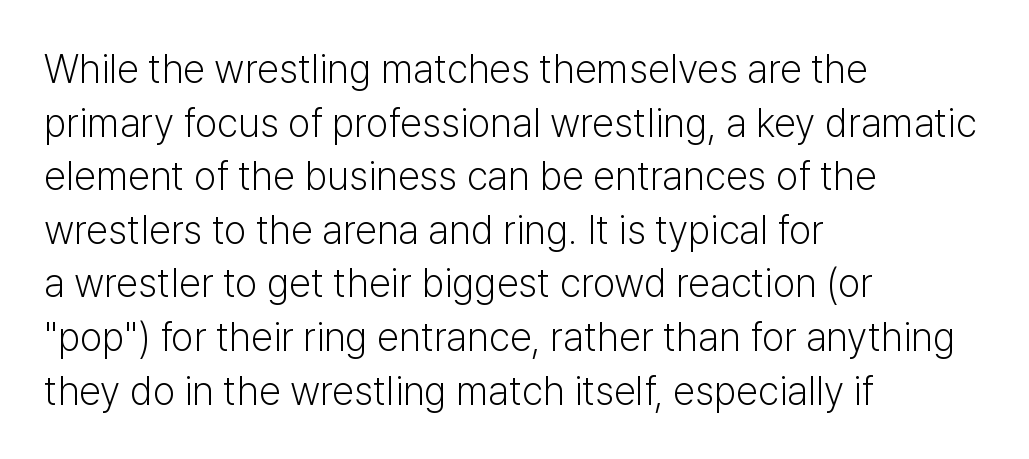
Q: Is the text bold? A: No.
Q: Is the text italic (slanted)? A: No, it is upright.
Q: Is the typeface a serif or a sans-serif typeface? A: Sans-serif.
Q: Is the text underlined? A: No.
Q: How is the paragraph aligned? A: Left-aligned.
Q: Is the spacing between letters normal or unusually wide? A: Normal.
Q: Is the spacing between lines tight, normal or loose? A: Normal.
Q: Width (condensed, normal, or wide)? A: Normal.
Q: Stroke contrast? A: Low.
Q: x-height? A: Medium.
Q: Monospaced? A: No.
